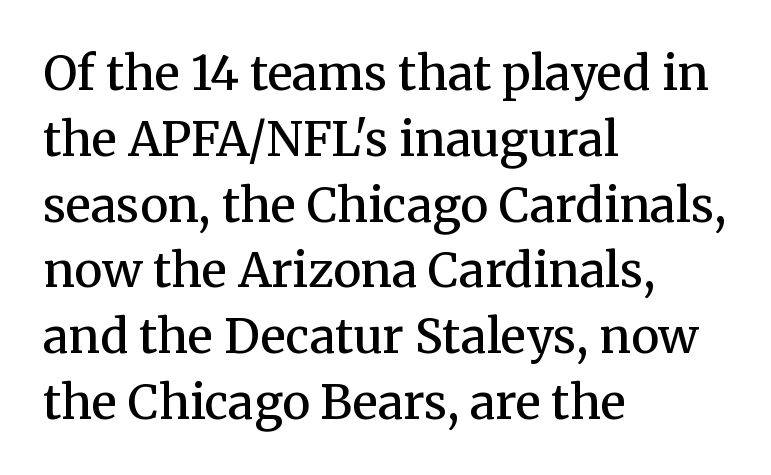
Q: Is the text bold? A: Semi-bold.
Q: Is the text italic (slanted)? A: No, it is upright.
Q: Is the typeface a serif or a sans-serif typeface? A: Serif.
Q: Is the text underlined? A: No.
Q: How is the paragraph aligned? A: Left-aligned.
Q: Is the spacing between letters normal or unusually wide? A: Normal.
Q: Is the spacing between lines tight, normal or loose? A: Normal.
Q: Width (condensed, normal, or wide)? A: Normal.
Q: Stroke contrast? A: Medium.
Q: x-height? A: Medium.
Q: Monospaced? A: No.
